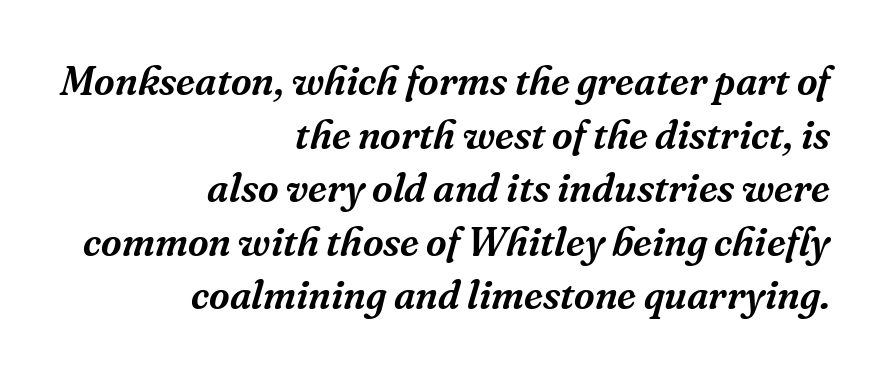
Q: Is the text italic (slanted)? A: Yes, it leans right by about 16 degrees.
Q: Is the typeface a serif or a sans-serif typeface? A: Serif.
Q: Is the text underlined? A: No.
Q: How is the paragraph aligned? A: Right-aligned.
Q: Is the spacing between letters normal or unusually wide? A: Normal.
Q: Is the spacing between lines tight, normal or loose? A: Normal.
Q: Width (condensed, normal, or wide)? A: Normal.
Q: Stroke contrast? A: Medium.
Q: x-height? A: Medium.
Q: Monospaced? A: No.
